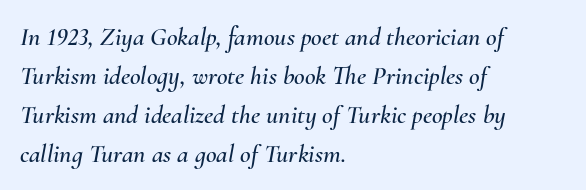
Q: Is the text italic (slanted)? A: Yes, it leans right by about 10 degrees.
Q: Is the text underlined? A: No.
Q: How is the paragraph aligned? A: Left-aligned.
Q: Is the spacing between letters normal or unusually wide? A: Normal.
Q: Is the spacing between lines tight, normal or loose? A: Normal.
